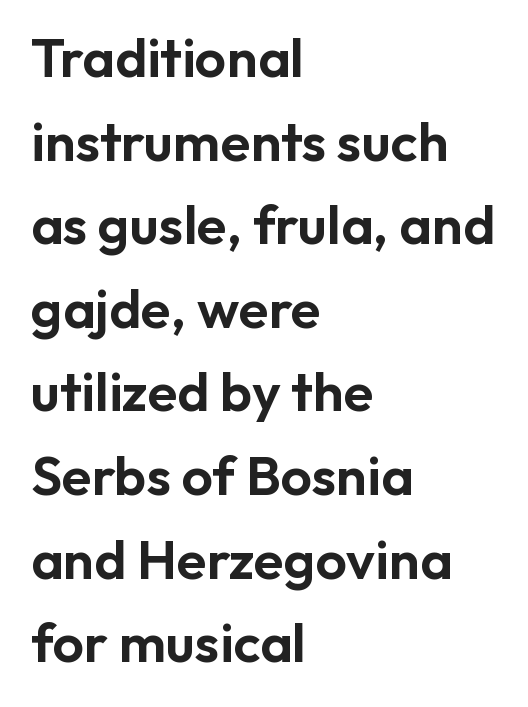
Q: Is the text italic (slanted)? A: No, it is upright.
Q: Is the typeface a serif or a sans-serif typeface? A: Sans-serif.
Q: Is the text underlined? A: No.
Q: How is the paragraph aligned? A: Left-aligned.
Q: Is the spacing between letters normal or unusually wide? A: Normal.
Q: Is the spacing between lines tight, normal or loose? A: Normal.
Q: Width (condensed, normal, or wide)? A: Normal.
Q: Stroke contrast? A: Low.
Q: x-height? A: Medium.
Q: Monospaced? A: No.
